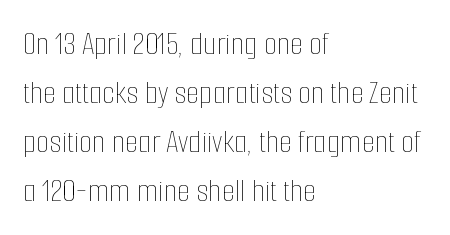
The image shows 34 px thin, condensed type, upright; set left-aligned, normal line spacing (1.44x), normal letter spacing, not underlined; low stroke contrast and a medium x-height.
